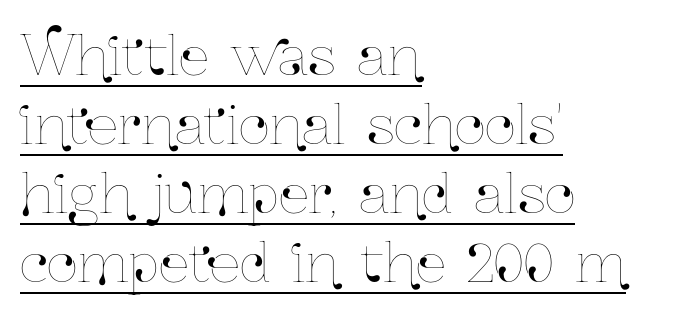
The image shows 54 px condensed type, upright; set left-aligned, normal line spacing (1.28x), normal letter spacing, underlined; low stroke contrast and a medium x-height.
